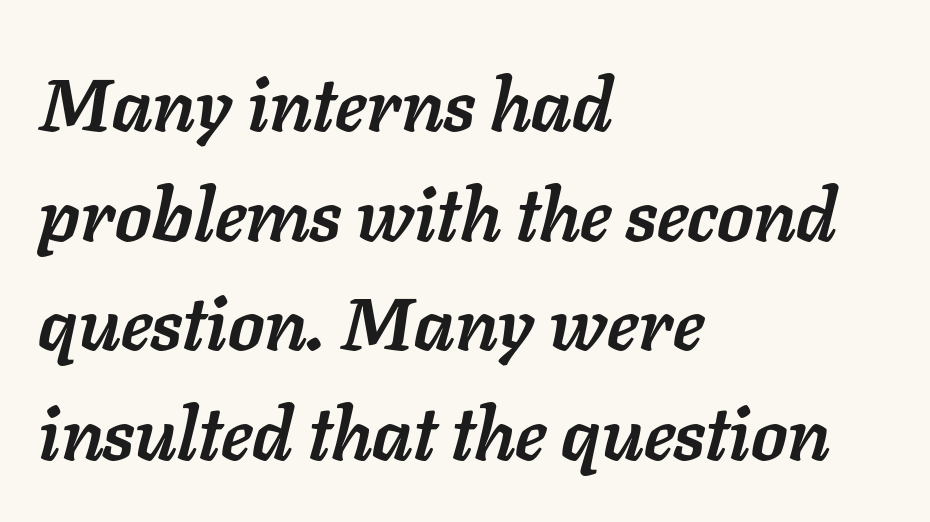
{"italic": "yes", "lean": "right", "slant_degrees": 11, "bold": "yes", "weight": "semibold", "width": "normal", "stroke_contrast": "low", "x_height": "medium", "monospaced": "no", "underline": "no", "align": "left", "line_spacing": "normal", "line_spacing_ratio": 1.48, "letter_spacing": "normal", "letter_spacing_em": 0.0, "glyph_px": 74}
